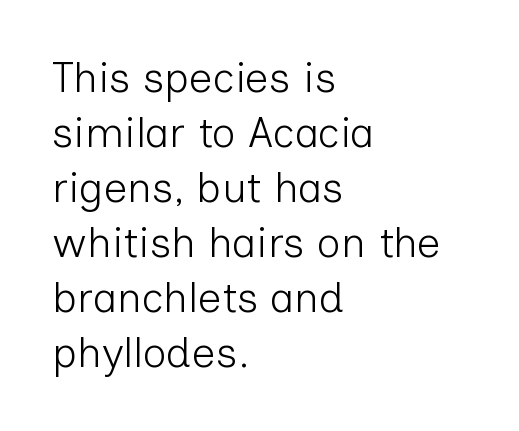
Q: Is the text bold? A: No.
Q: Is the text italic (slanted)? A: No, it is upright.
Q: Is the typeface a serif or a sans-serif typeface? A: Sans-serif.
Q: Is the text underlined? A: No.
Q: How is the paragraph aligned? A: Left-aligned.
Q: Is the spacing between letters normal or unusually wide? A: Normal.
Q: Is the spacing between lines tight, normal or loose? A: Normal.
Q: Width (condensed, normal, or wide)? A: Normal.
Q: Stroke contrast? A: Low.
Q: x-height? A: Medium.
Q: Monospaced? A: No.
